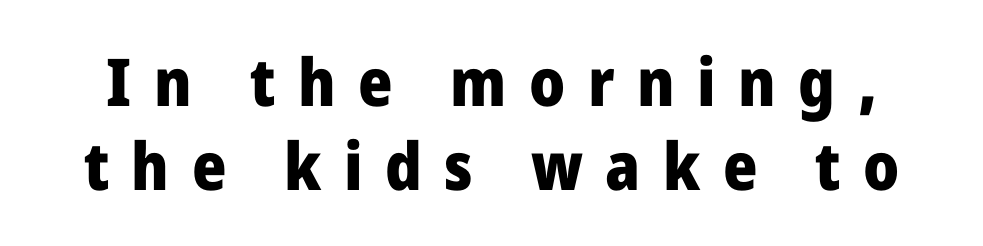
The image shows 66 px heavy sans-serif type, upright; set normal line spacing (1.28x), unusually wide letter spacing (+0.34 em), not underlined; low stroke contrast and a medium x-height.
